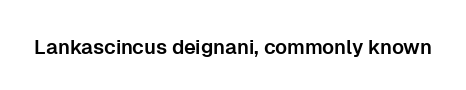
{"italic": "no", "underline": "no", "letter_spacing": "normal", "letter_spacing_em": 0.0, "glyph_px": 20}
